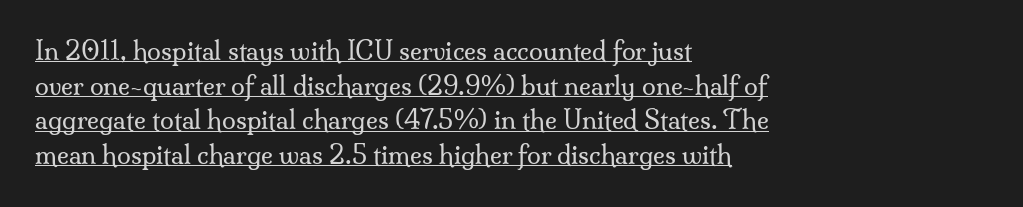
Regular leading. The strokes are not fattened; the text isn't bold. Emphasis is given by a line drawn under the lettering. Tracking here is standard; glyphs follow each other at the usual distance. Characters remain perfectly vertical along every line.
